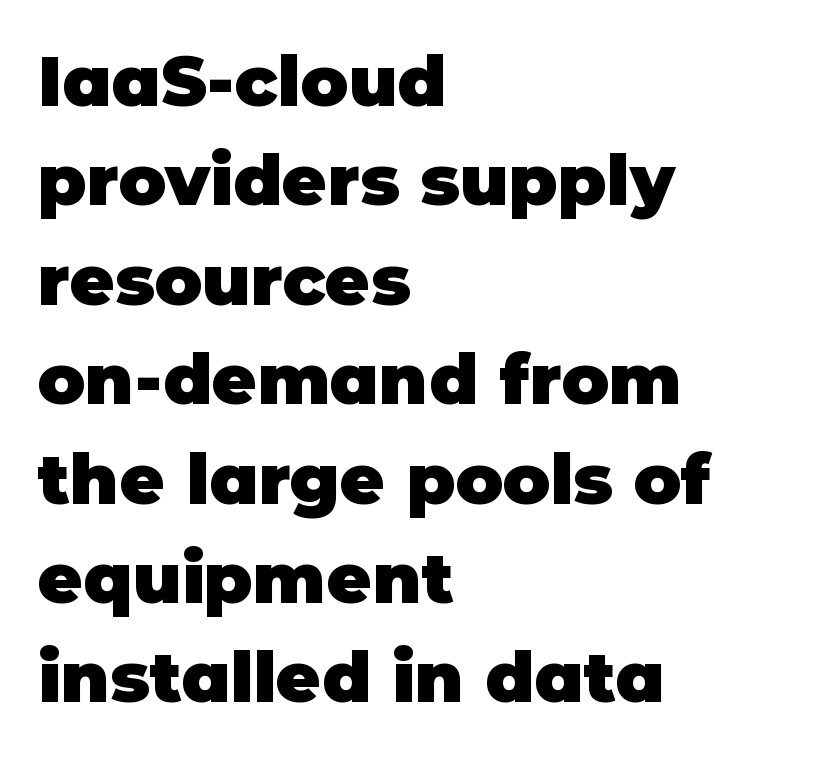
Q: Is the text bold? A: Yes.
Q: Is the text italic (slanted)? A: No, it is upright.
Q: Is the typeface a serif or a sans-serif typeface? A: Sans-serif.
Q: Is the text underlined? A: No.
Q: How is the paragraph aligned? A: Left-aligned.
Q: Is the spacing between letters normal or unusually wide? A: Normal.
Q: Is the spacing between lines tight, normal or loose? A: Normal.
Q: Width (condensed, normal, or wide)? A: Normal.
Q: Stroke contrast? A: Low.
Q: x-height? A: Large.
Q: Monospaced? A: No.
